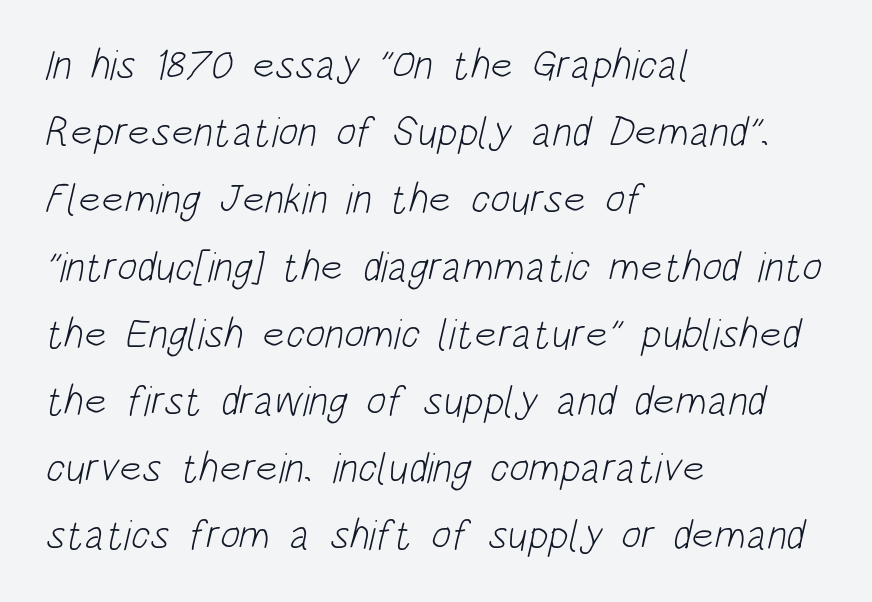
Q: Is the text bold? A: No.
Q: Is the typeface a serif or a sans-serif typeface? A: Sans-serif.
Q: Is the text underlined? A: No.
Q: How is the paragraph aligned? A: Left-aligned.
Q: Is the spacing between letters normal or unusually wide? A: Normal.
Q: Is the spacing between lines tight, normal or loose? A: Normal.
Q: Width (condensed, normal, or wide)? A: Condensed.
Q: Stroke contrast? A: Low.
Q: x-height? A: Large.
Q: Monospaced? A: No.
